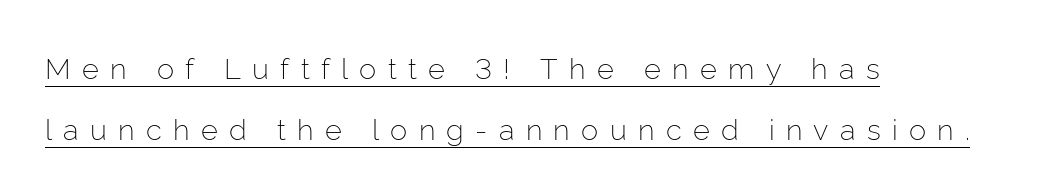
Vertically, the passage feels expansive, rows floating well apart. I'd call this a sans setting — the letters go barefoot. Note the varied advance widths — an 'i' is clearly narrower than an 'm'. You can tell it's not italic because the verticals are truly vertical. Stroke mass is kept to a normal reading level or below. Looks like someone drew a line under every word here.
